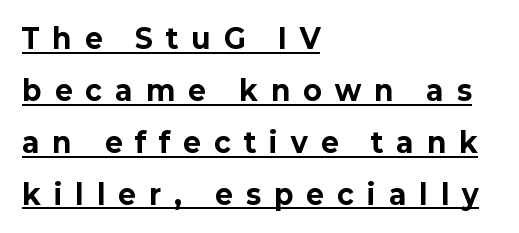
{"italic": "no", "bold": "yes", "underline": "yes", "align": "left", "line_spacing": "loose", "line_spacing_ratio": 1.92, "letter_spacing": "wide", "letter_spacing_em": 0.5, "glyph_px": 27}
